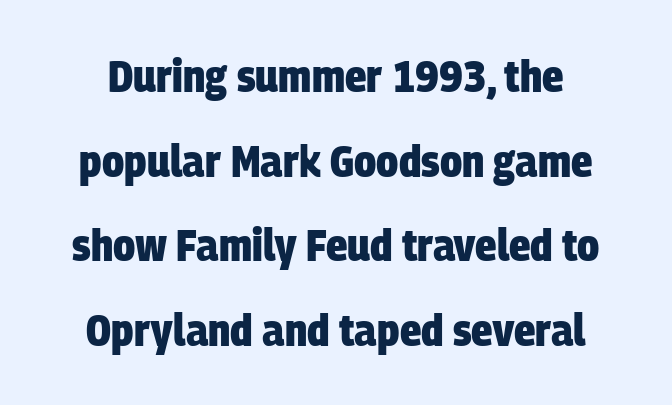
{"serif": "no", "bold": "yes", "weight": "heavy", "width": "condensed", "stroke_contrast": "low", "x_height": "large", "monospaced": "no", "underline": "no", "line_spacing_ratio": 1.88, "letter_spacing": "normal", "letter_spacing_em": 0.0, "glyph_px": 45}
